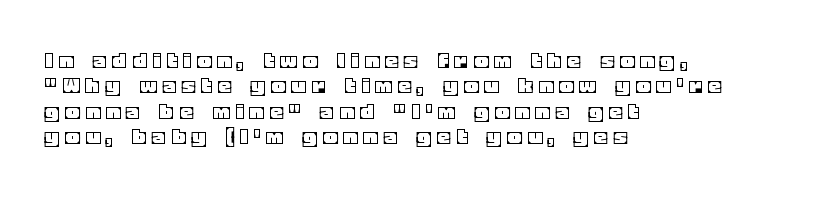
The image shows 25 px text type, upright; set left-aligned, tight line spacing (1.02x), unusually wide letter spacing (+0.28 em), not underlined.
